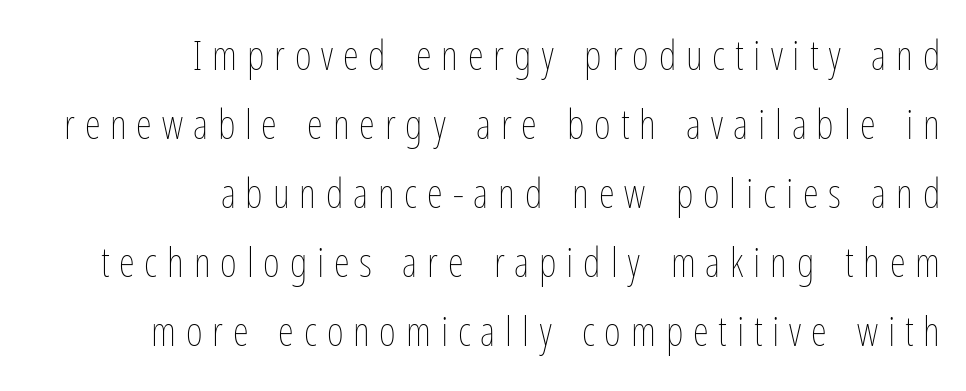
The image shows 41 px thin, condensed type, upright; set right-aligned, normal line spacing (1.68x), unusually wide letter spacing (+0.24 em), not underlined; low stroke contrast and a medium x-height.
